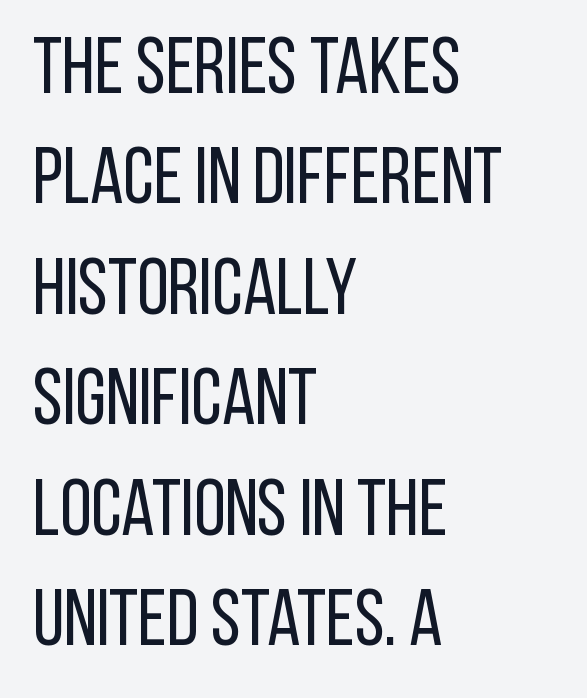
The image shows 80 px regular-weight, condensed sans-serif type, upright; set left-aligned, normal line spacing (1.38x), normal letter spacing, not underlined; low stroke contrast and a large x-height.
